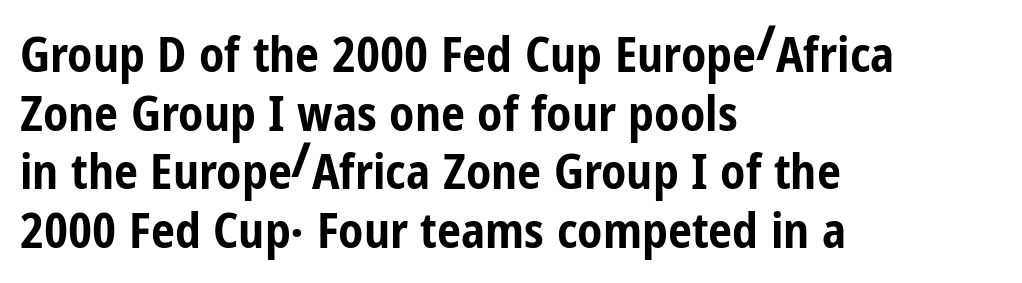
Notice how the passage keeps a crisp vertical edge on the left only. Typesetter's note: full bold, strokes at maximum text heaviness. Posture: vertical. A typesetter would label this face a sans.
